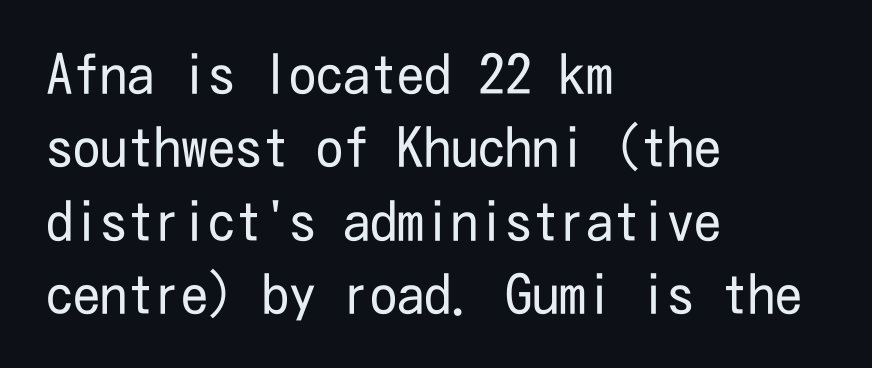
Just letters on the line, the space beneath them empty. What's the leading like? Ordinary, nothing unusual. The lines are quadded left. Typographically, this falls in the sans-serif category. The letters sit at their default tracking, neither squeezed nor spread.
